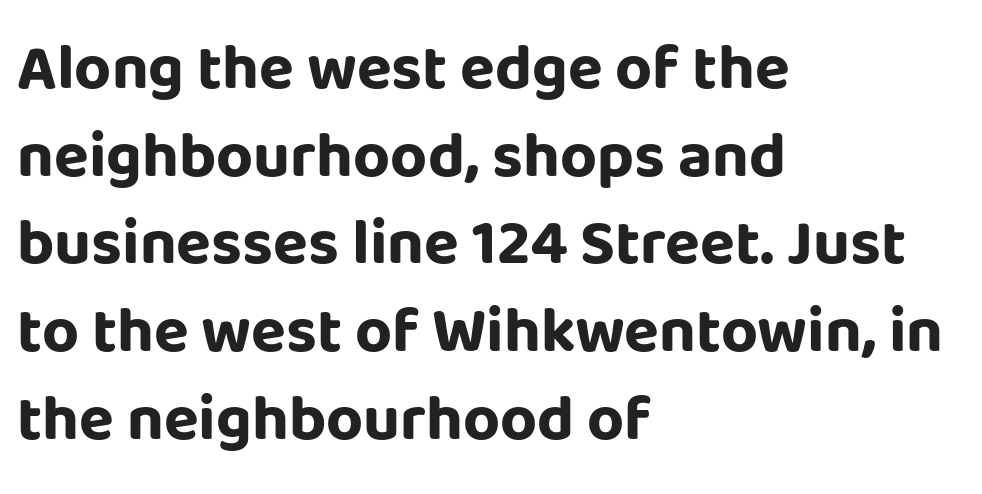
{"serif": "no", "italic": "no", "bold": "yes", "weight": "bold", "width": "normal", "stroke_contrast": "low", "x_height": "large", "monospaced": "no", "underline": "no", "align": "left", "line_spacing": "normal", "line_spacing_ratio": 1.37, "letter_spacing": "normal", "letter_spacing_em": 0.0, "glyph_px": 64}
